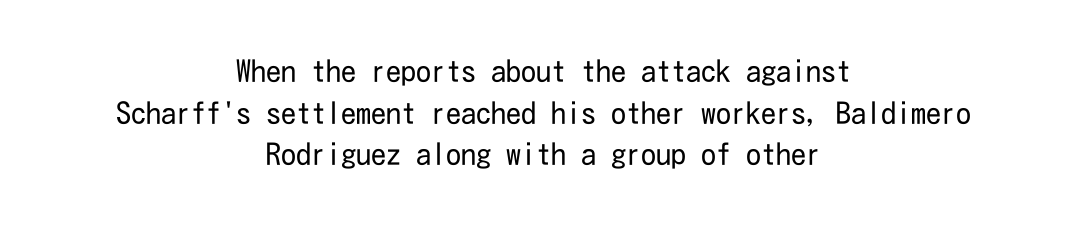
Check under the words: just untouched page. Are there feet on the stems? There aren't — it's a sans. A quiet, ordinary-to-light weight characterises the typeface. The letters sit at their default tracking, neither squeezed nor spread. The space between consecutive lines is moderate.
